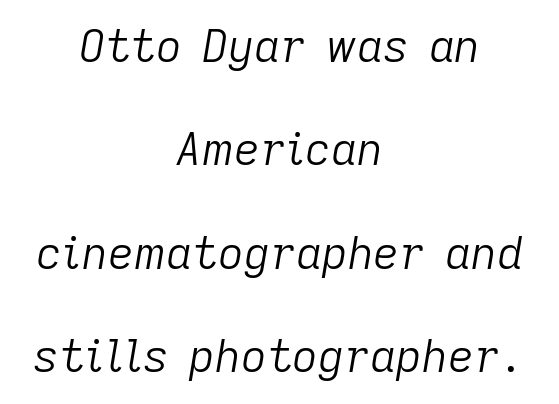
The image shows 45 px light type, italic (leaning right); set centered, loose line spacing (2.3x), normal letter spacing, not underlined; low stroke contrast and a medium x-height.
